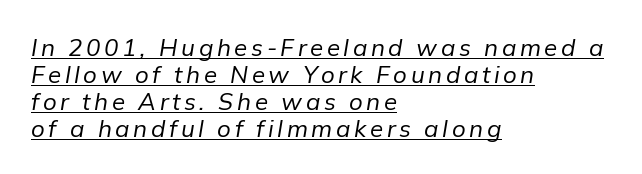
The image shows 24 px text type, italic (leaning right); set left-aligned, tight line spacing (1.12x), underlined.
